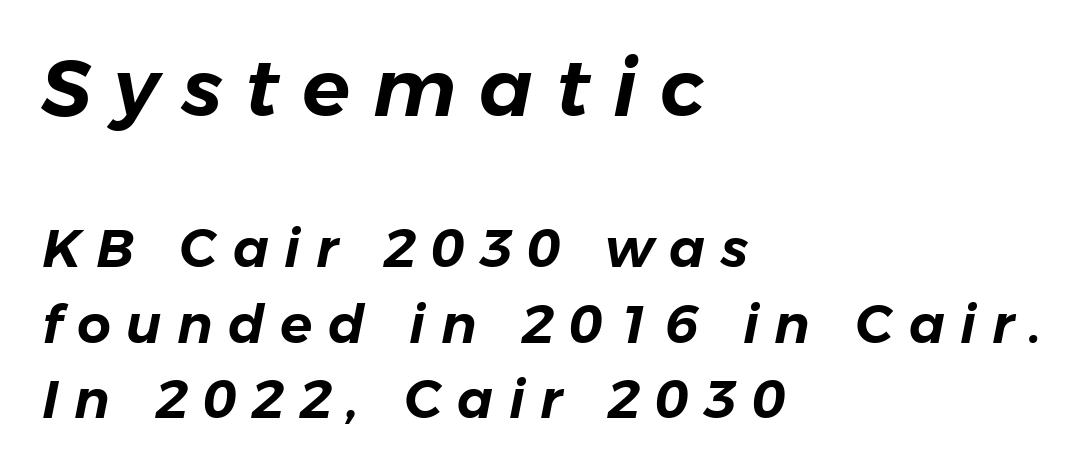
Q: Is the text italic (slanted)? A: Yes, it leans right by about 11 degrees.
Q: Is the text underlined? A: No.
Q: How is the paragraph aligned? A: Left-aligned.
Q: Is the spacing between letters normal or unusually wide? A: Unusually wide.
Q: Is the spacing between lines tight, normal or loose? A: Normal.
Q: Which block of text is set in a larger size, the first (top) or the second (bottom)? A: The first (top) one.
Q: Width (condensed, normal, or wide)? A: Normal.
Q: Stroke contrast? A: Low.
Q: x-height? A: Medium.
Q: Monospaced? A: No.
